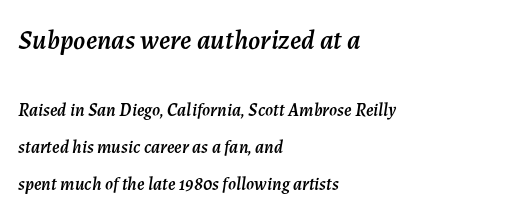
Q: Is the text italic (slanted)? A: Yes, it leans right by about 7 degrees.
Q: Is the text underlined? A: No.
Q: How is the paragraph aligned? A: Left-aligned.
Q: Is the spacing between letters normal or unusually wide? A: Normal.
Q: Is the spacing between lines tight, normal or loose? A: Loose.
Q: Which block of text is set in a larger size, the first (top) or the second (bottom)? A: The first (top) one.
